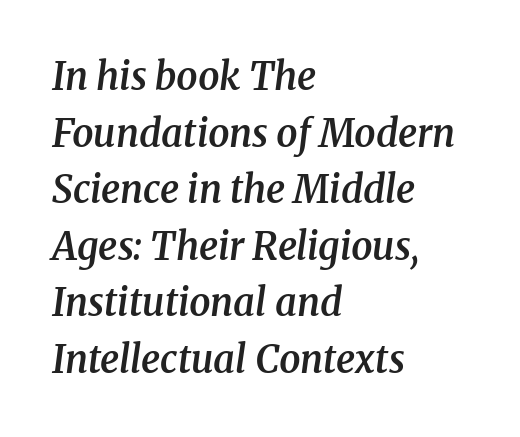
{"serif": "yes", "italic": "yes", "lean": "right", "slant_degrees": 8, "bold": "semi", "weight": "semibold", "width": "normal", "stroke_contrast": "medium", "x_height": "medium", "monospaced": "no", "underline": "no", "align": "left", "line_spacing": "normal", "line_spacing_ratio": 1.49, "letter_spacing": "normal", "letter_spacing_em": 0.0, "glyph_px": 38}
